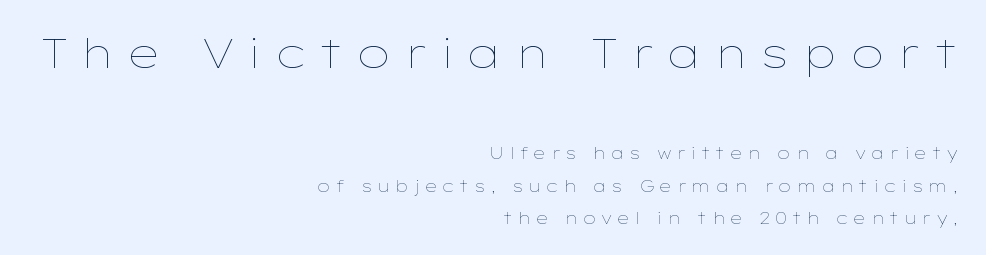
Q: Is the text bold? A: No.
Q: Is the text italic (slanted)? A: No, it is upright.
Q: Is the text underlined? A: No.
Q: How is the paragraph aligned? A: Right-aligned.
Q: Is the spacing between letters normal or unusually wide? A: Unusually wide.
Q: Is the spacing between lines tight, normal or loose? A: Loose.
Q: Which block of text is set in a larger size, the first (top) or the second (bottom)? A: The first (top) one.
Q: Width (condensed, normal, or wide)? A: Wide.
Q: Stroke contrast? A: Low.
Q: x-height? A: Medium.
Q: Monospaced? A: No.
